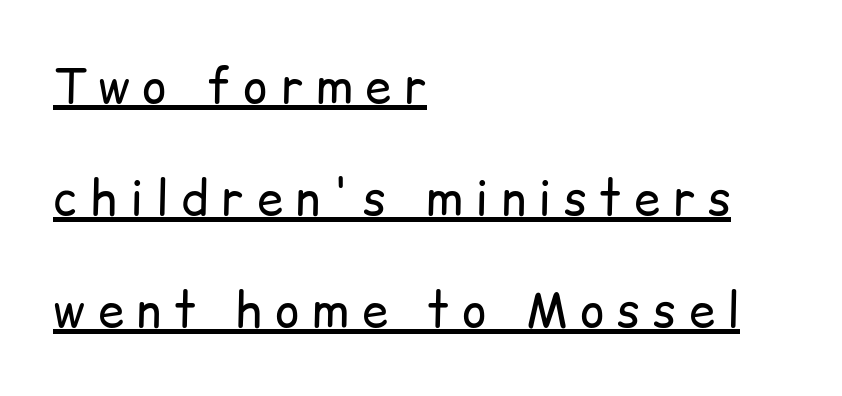
The image shows 47 px regular-weight sans-serif type, upright; set left-aligned, loose line spacing (2.38x), unusually wide letter spacing (+0.27 em), underlined; low stroke contrast and a medium x-height.
